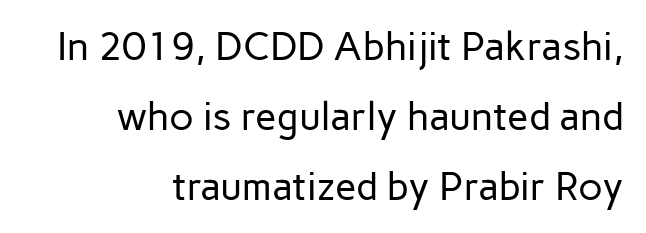
Q: Is the text bold? A: No.
Q: Is the text italic (slanted)? A: No, it is upright.
Q: Is the typeface a serif or a sans-serif typeface? A: Sans-serif.
Q: Is the text underlined? A: No.
Q: How is the paragraph aligned? A: Right-aligned.
Q: Is the spacing between letters normal or unusually wide? A: Normal.
Q: Width (condensed, normal, or wide)? A: Normal.
Q: Stroke contrast? A: Low.
Q: x-height? A: Medium.
Q: Monospaced? A: No.
